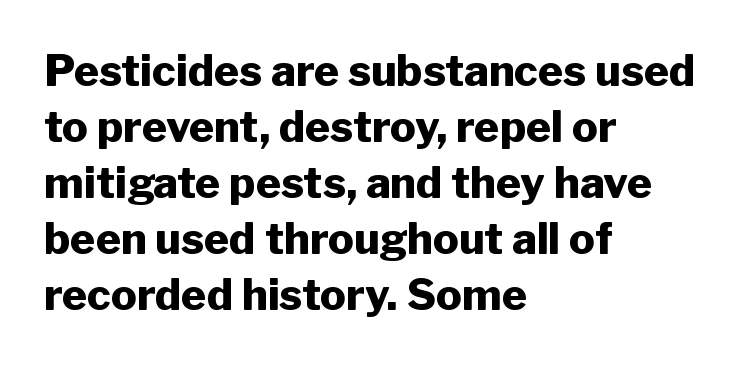
{"serif": "no", "italic": "no", "bold": "yes", "weight": "heavy", "width": "normal", "stroke_contrast": "low", "x_height": "medium", "monospaced": "no", "underline": "no", "align": "left", "line_spacing": "normal", "line_spacing_ratio": 1.3, "letter_spacing": "normal", "letter_spacing_em": 0.0, "glyph_px": 43}
